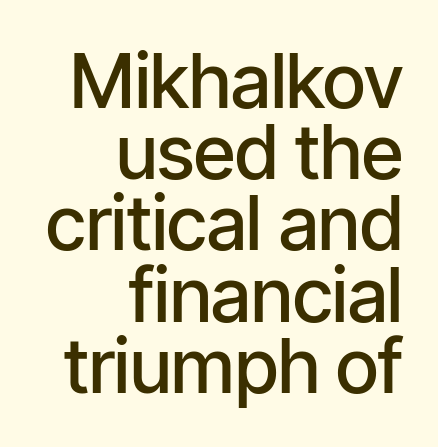
{"serif": "no", "italic": "no", "bold": "semi", "weight": "semibold", "width": "condensed", "stroke_contrast": "low", "x_height": "medium", "monospaced": "no", "underline": "no", "align": "right", "line_spacing": "tight", "line_spacing_ratio": 0.95, "letter_spacing": "normal", "letter_spacing_em": 0.0, "glyph_px": 75}
